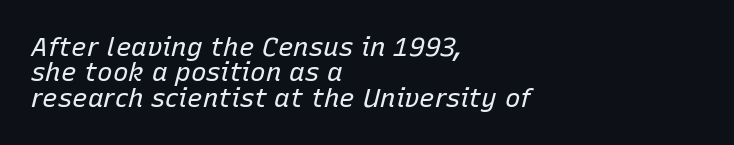
The image shows 26 px text type, italic (leaning right); set left-aligned, tight line spacing (0.98x), normal letter spacing, not underlined.
